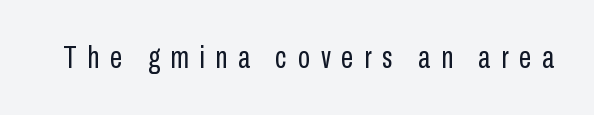
The image shows 31 px regular-weight, condensed sans-serif type, upright; set unusually wide letter spacing (+0.35 em), not underlined; low stroke contrast and a medium x-height.
